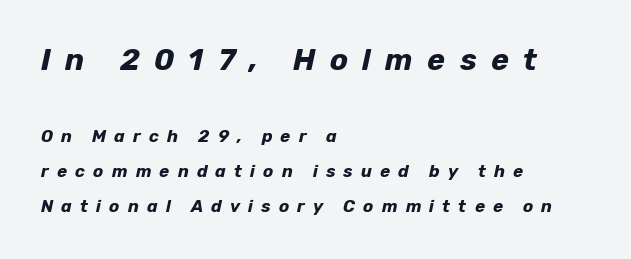
Q: Is the text bold? A: Yes.
Q: Is the text italic (slanted)? A: Yes, it leans right by about 12 degrees.
Q: Is the text underlined? A: No.
Q: How is the paragraph aligned? A: Left-aligned.
Q: Is the spacing between letters normal or unusually wide? A: Unusually wide.
Q: Is the spacing between lines tight, normal or loose? A: Loose.
Q: Which block of text is set in a larger size, the first (top) or the second (bottom)? A: The first (top) one.
Q: Width (condensed, normal, or wide)? A: Normal.
Q: Stroke contrast? A: Low.
Q: x-height? A: Medium.
Q: Monospaced? A: No.
